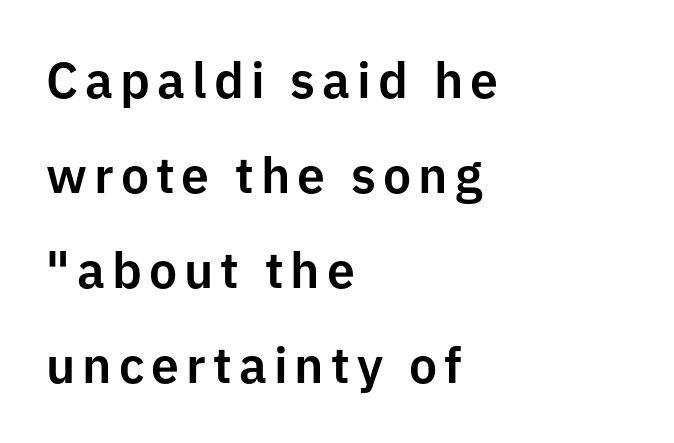
The image shows 50 px sans-serif type, upright; set left-aligned, loose line spacing (1.9x), not underlined; low stroke contrast and a medium x-height.
